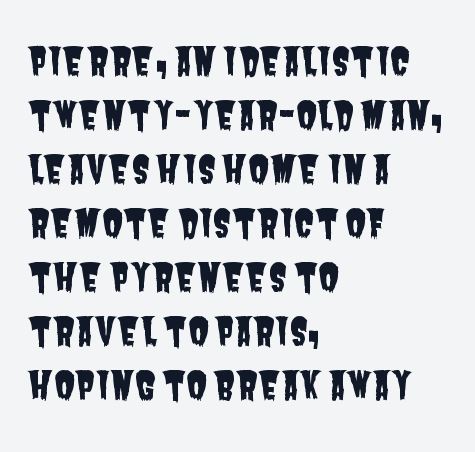
{"serif": "no", "width": "condensed", "stroke_contrast": "low", "x_height": "large", "monospaced": "no", "underline": "no", "align": "left", "line_spacing": "normal", "line_spacing_ratio": 1.46, "letter_spacing": "normal", "letter_spacing_em": 0.0, "glyph_px": 37}
